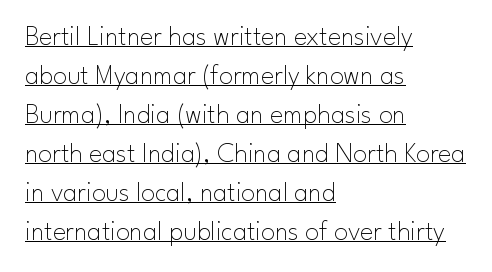
Compared with typical body copy, the letter spacing here is the same. Quick note: interline space is typical. Check where the strokes stop: nothing finishes them off — pure sans. Ordinary non-slanted type is in use. You could not count columns in this text — the font is proportionally spaced. Honestly, the underline is the first thing you notice here.
